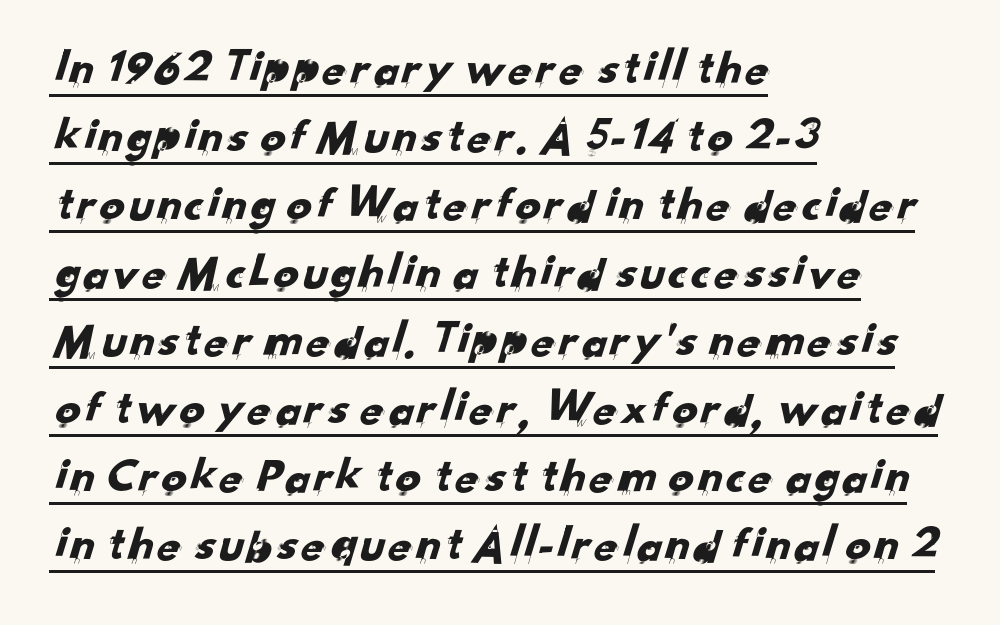
The image shows 50 px sans-serif type; set left-aligned, normal line spacing (1.36x), normal letter spacing, underlined; low stroke contrast and a small x-height.
